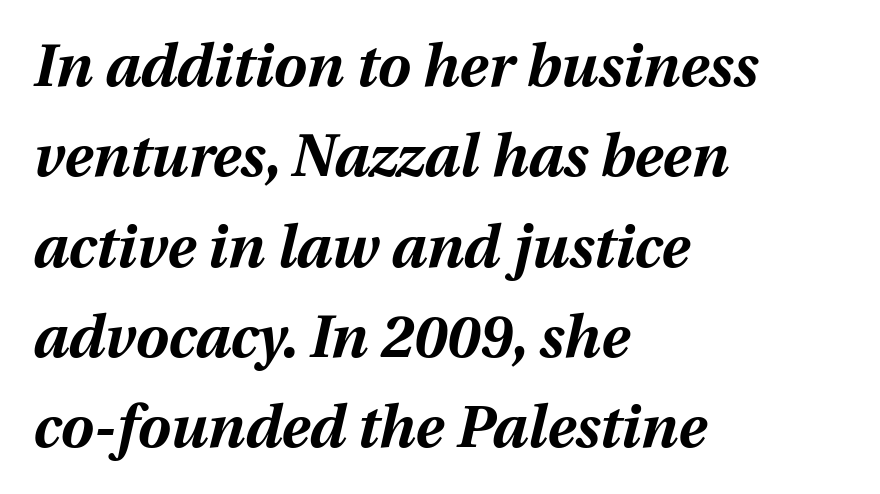
The image shows 59 px bold type, italic (leaning right); set left-aligned, normal line spacing (1.53x), normal letter spacing, not underlined; medium stroke contrast and a medium x-height.
